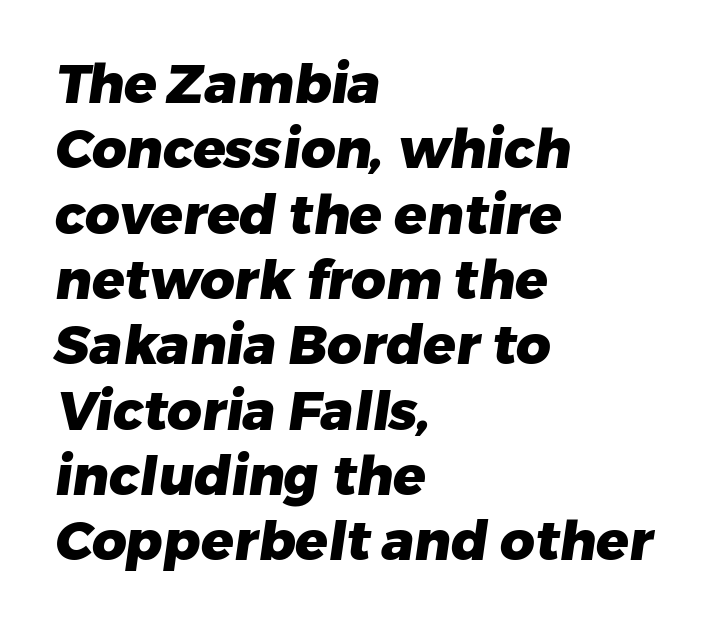
{"serif": "no", "bold": "yes", "weight": "heavy", "width": "normal", "stroke_contrast": "low", "x_height": "medium", "monospaced": "no", "underline": "no", "align": "left", "line_spacing_ratio": 1.21, "letter_spacing": "normal", "letter_spacing_em": 0.0, "glyph_px": 54}
